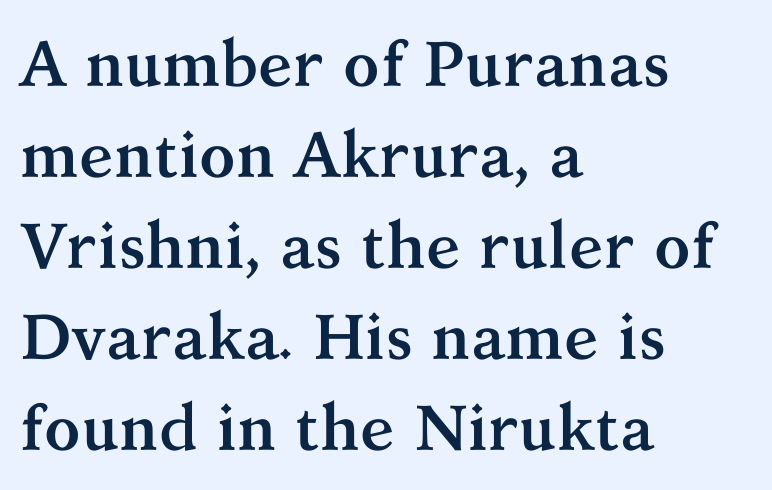
{"serif": "yes", "italic": "no", "bold": "yes", "weight": "semibold", "width": "normal", "stroke_contrast": "medium", "x_height": "medium", "monospaced": "no", "underline": "no", "align": "left", "line_spacing": "normal", "line_spacing_ratio": 1.42, "letter_spacing": "normal", "letter_spacing_em": 0.0, "glyph_px": 64}
